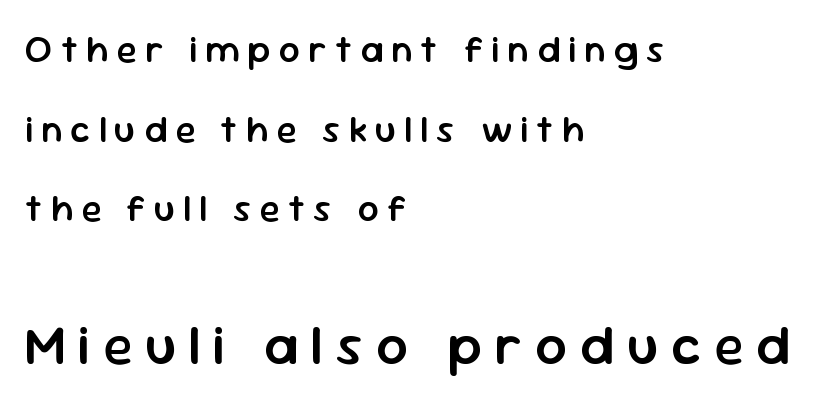
{"serif": "no", "italic": "no", "bold": "semi", "weight": "semibold", "width": "normal", "stroke_contrast": "low", "x_height": "medium", "monospaced": "no", "underline": "no", "align": "left", "line_spacing": "loose", "line_spacing_ratio": 2.15, "letter_spacing": "wide", "letter_spacing_em": 0.22, "larger_block": "second", "size_ratio": 1.51, "glyph_px": 56}
